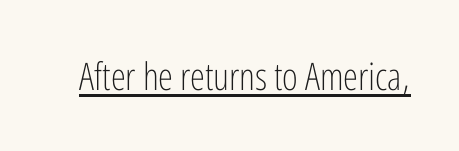
The image shows 38 px light, condensed sans-serif type, upright; set normal letter spacing, underlined; low stroke contrast and a medium x-height.
